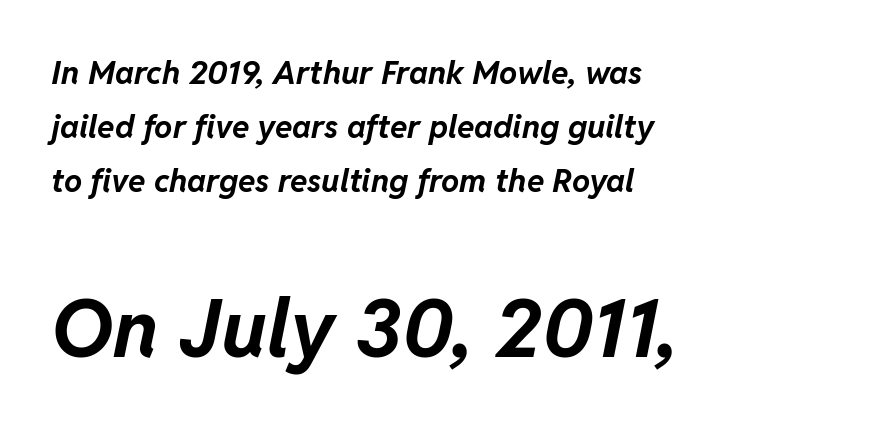
{"italic": "yes", "lean": "right", "slant_degrees": 11, "bold": "yes", "weight": "bold", "width": "normal", "stroke_contrast": "low", "x_height": "medium", "monospaced": "no", "underline": "no", "align": "left", "line_spacing": "normal", "line_spacing_ratio": 1.68, "letter_spacing": "normal", "letter_spacing_em": 0.0, "larger_block": "second", "size_ratio": 2.5, "glyph_px": 80}
